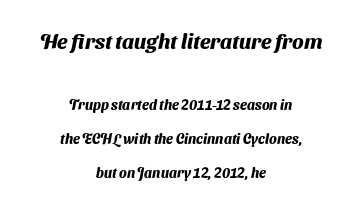
Q: Is the text bold? A: Yes.
Q: Is the text underlined? A: No.
Q: How is the paragraph aligned? A: Centered.
Q: Is the spacing between letters normal or unusually wide? A: Normal.
Q: Is the spacing between lines tight, normal or loose? A: Loose.
Q: Which block of text is set in a larger size, the first (top) or the second (bottom)? A: The first (top) one.
